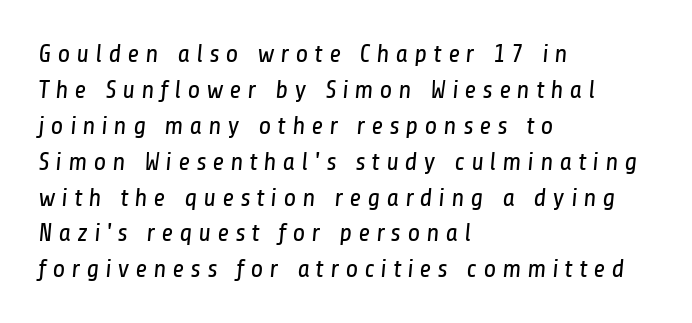
The image shows 26 px text type; set left-aligned, normal line spacing (1.38x), unusually wide letter spacing (+0.23 em), not underlined.
